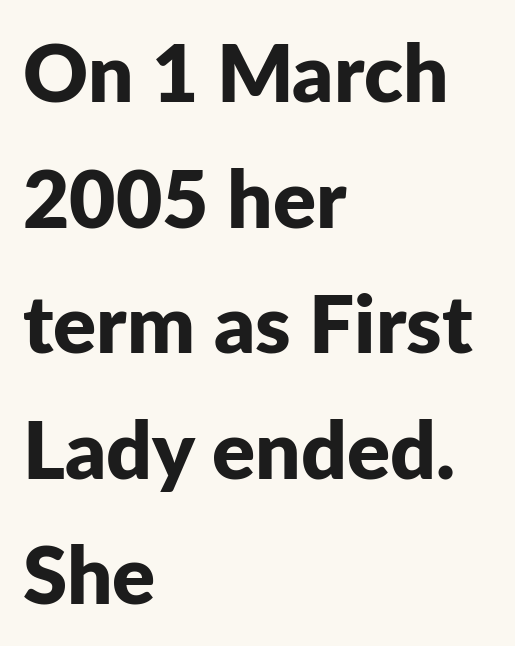
The font is running at its bold setting. The compositor pushed each line to the left boundary. This is sans-serif lettering, the kind often seen on screens and signage. Check the space under the baseline: it is left empty. Normally led — the rows are evenly, conventionally spaced. Tracking here is standard; glyphs follow each other at the usual distance.
